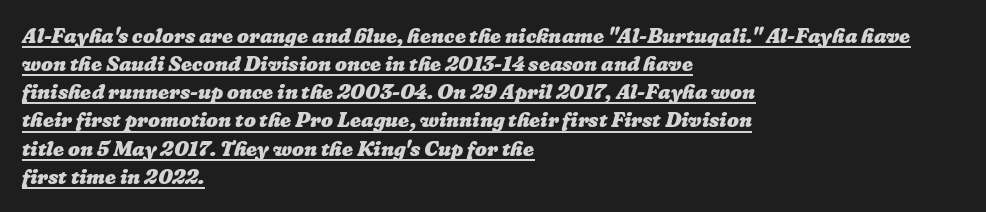
Left-aligned paragraph, ragged on the right. In designer terms, the underline attribute is active on this setting. In terms of weight, the rendering is a true, heavy bold. Look at the tracking — it's just the regular setting, nothing added.
